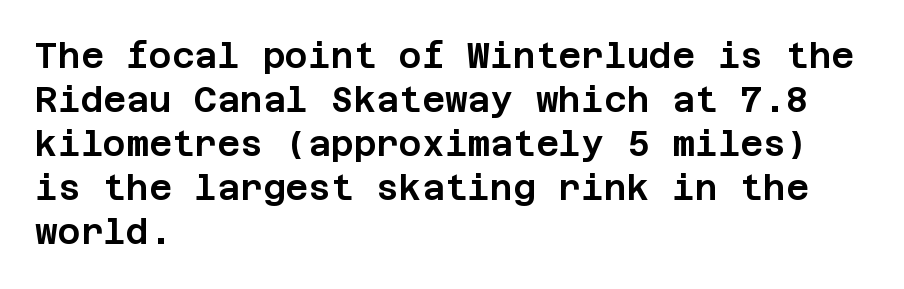
{"serif": "no", "italic": "no", "width": "normal", "stroke_contrast": "low", "x_height": "large", "underline": "no", "align": "left", "line_spacing": "normal", "line_spacing_ratio": 1.26, "letter_spacing": "normal", "letter_spacing_em": 0.0, "glyph_px": 35}
